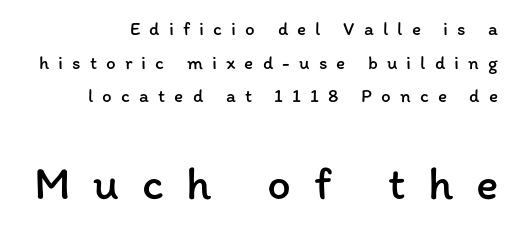
What stands out about the letter spacing? Its width — letters are far apart. Glance below the letters and you will spot only blank space. The type sits square on the baseline with zero lean. The face looks like a standard text weight, possibly lighter.
